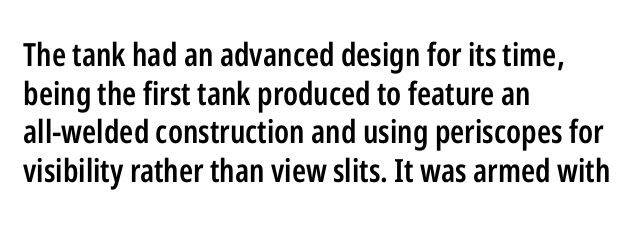
Posture: upright roman. These lines are rendered in a variable-pitch font. The zone under the glyphs is completely vacant. Horizontally, the lines are justified to the leading edge only. Classification — sans serif. Between one letter and the next there's only the usual sliver of space.
